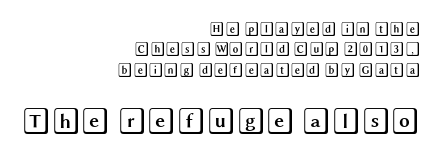
{"italic": "no", "underline": "no", "align": "right", "line_spacing": "normal", "line_spacing_ratio": 1.46, "letter_spacing": "normal", "letter_spacing_em": 0.0, "larger_block": "second", "size_ratio": 1.93, "glyph_px": 27}
